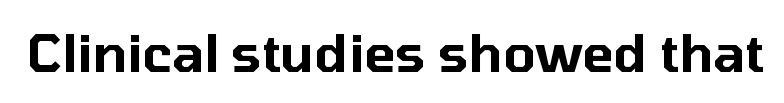
The image shows 52 px sans-serif type, upright; set normal letter spacing, not underlined; low stroke contrast and a medium x-height.
